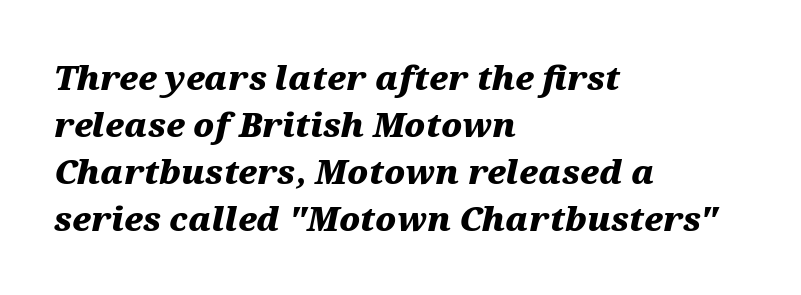
{"italic": "yes", "lean": "right", "slant_degrees": 12, "bold": "yes", "weight": "heavy", "width": "wide", "stroke_contrast": "medium", "x_height": "medium", "monospaced": "no", "underline": "no", "align": "left", "line_spacing": "normal", "line_spacing_ratio": 1.42, "letter_spacing": "normal", "letter_spacing_em": 0.0, "glyph_px": 33}
